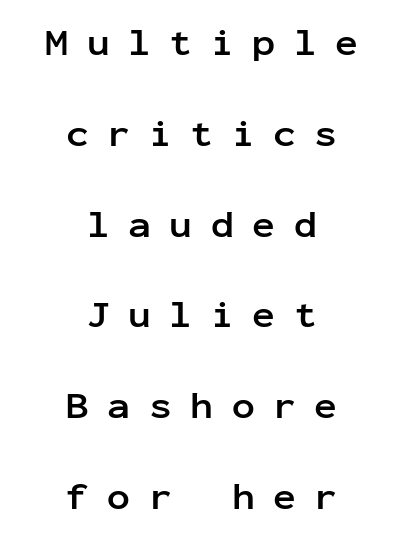
Summary of weight: heavy, a full bold. Each letter, wide or thin by design, is forced into the same width here. Line starts and ends both wander, symmetrically. Compared with typical paragraphs, the rows here are farther apart. Honestly, the letter spacing is so wide it's the main thing you notice.
